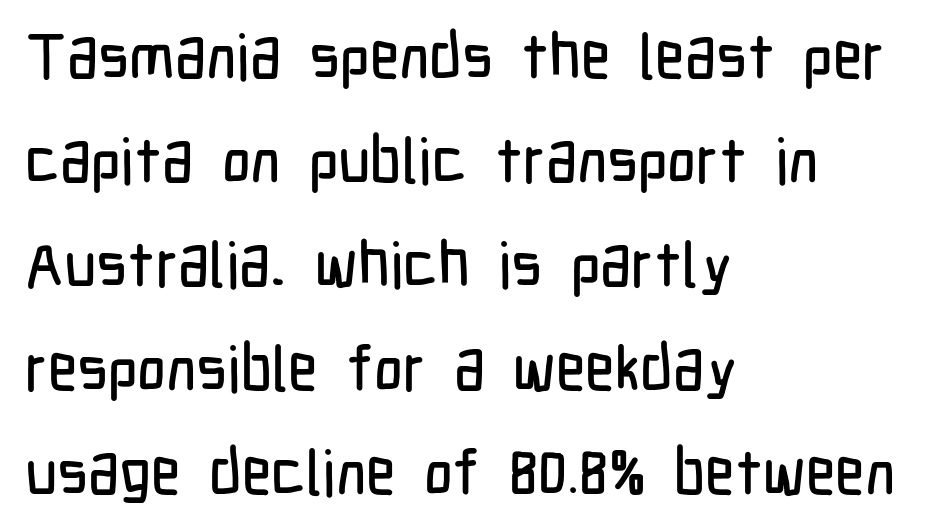
Q: Is the text italic (slanted)? A: No, it is upright.
Q: Is the typeface a serif or a sans-serif typeface? A: Sans-serif.
Q: Is the text underlined? A: No.
Q: How is the paragraph aligned? A: Left-aligned.
Q: Is the spacing between letters normal or unusually wide? A: Normal.
Q: Is the spacing between lines tight, normal or loose? A: Normal.
Q: Width (condensed, normal, or wide)? A: Condensed.
Q: Stroke contrast? A: Low.
Q: x-height? A: Medium.
Q: Monospaced? A: No.
